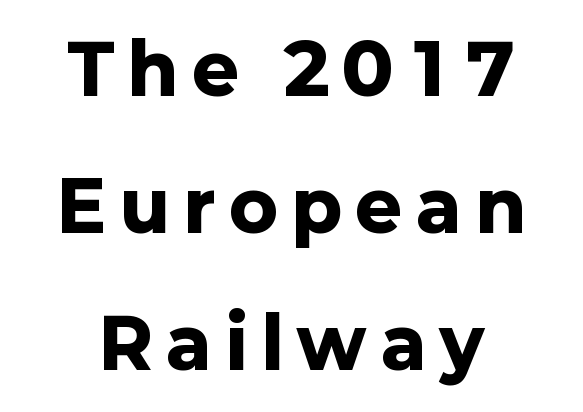
{"serif": "no", "italic": "no", "bold": "yes", "weight": "heavy", "width": "normal", "stroke_contrast": "low", "x_height": "medium", "monospaced": "no", "underline": "no", "align": "center", "line_spacing": "loose", "line_spacing_ratio": 1.96, "letter_spacing": "wide", "letter_spacing_em": 0.21, "glyph_px": 70}
